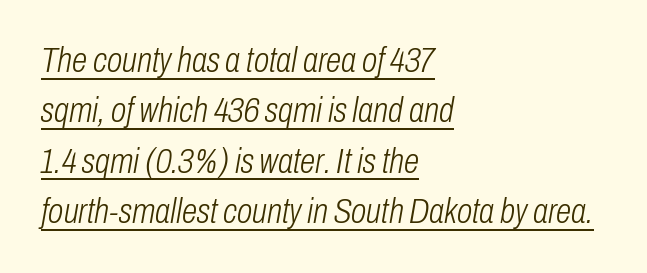
{"italic": "yes", "lean": "right", "slant_degrees": 10, "bold": "no", "weight": "light", "width": "condensed", "stroke_contrast": "low", "x_height": "medium", "monospaced": "no", "underline": "yes", "align": "left", "line_spacing": "normal", "line_spacing_ratio": 1.44, "letter_spacing": "normal", "letter_spacing_em": 0.0, "glyph_px": 35}
